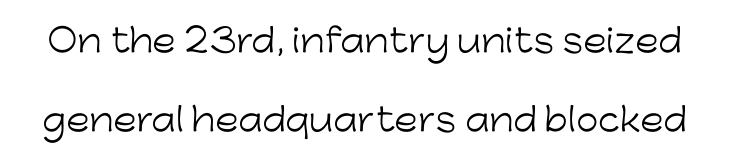
The image shows 32 px light sans-serif type, upright; set loose line spacing (2.48x), normal letter spacing, not underlined; low stroke contrast and a medium x-height.
